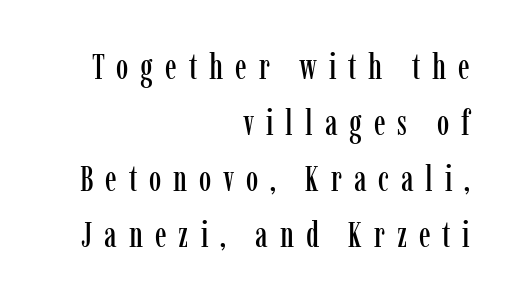
Q: Is the text italic (slanted)? A: No, it is upright.
Q: Is the typeface a serif or a sans-serif typeface? A: Serif.
Q: Is the text underlined? A: No.
Q: How is the paragraph aligned? A: Right-aligned.
Q: Is the spacing between letters normal or unusually wide? A: Unusually wide.
Q: Is the spacing between lines tight, normal or loose? A: Normal.
Q: Width (condensed, normal, or wide)? A: Condensed.
Q: Stroke contrast? A: Low.
Q: x-height? A: Medium.
Q: Monospaced? A: No.
